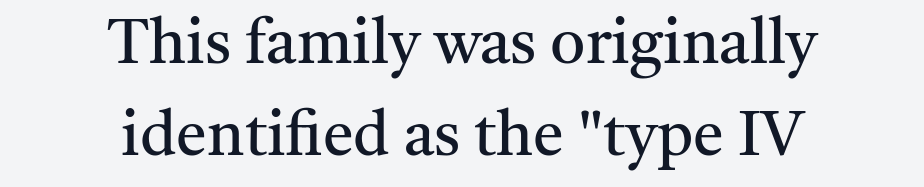
{"serif": "yes", "italic": "no", "bold": "no", "weight": "regular", "width": "normal", "stroke_contrast": "medium", "x_height": "medium", "monospaced": "no", "underline": "no", "align": "center", "line_spacing": "normal", "line_spacing_ratio": 1.48, "letter_spacing": "normal", "letter_spacing_em": 0.0, "glyph_px": 62}
